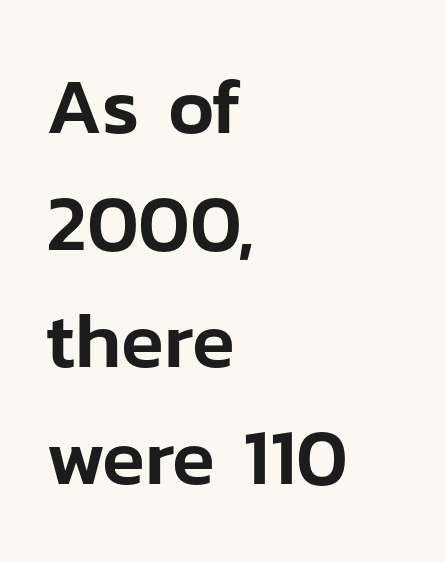
The image shows 79 px sans-serif type, upright; set left-aligned, normal line spacing (1.48x), normal letter spacing, not underlined; low stroke contrast and a medium x-height.
